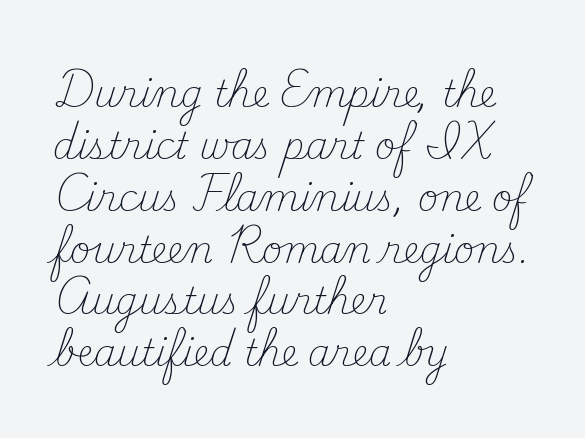
Quick note: underline off. The letters advance in unequal steps, a hallmark of proportional type. The tracking reads as untouched default to a designer's eye. Teacher's note: observe the even left margin — that is flush-left alignment. The face used here is seriffed, in the tradition of book romans.
